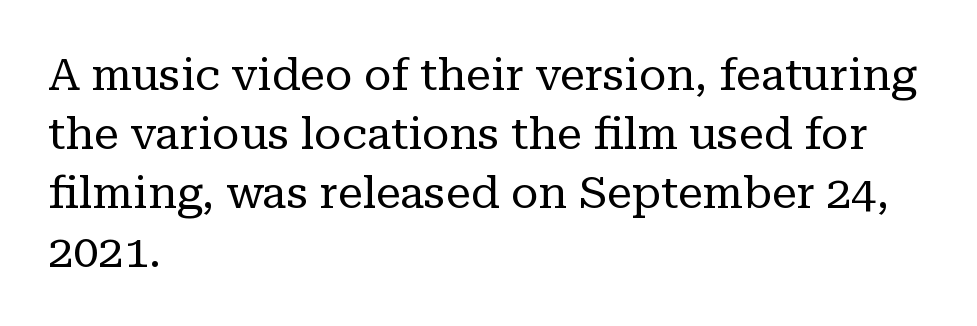
Q: Is the text bold? A: No.
Q: Is the text italic (slanted)? A: No, it is upright.
Q: Is the typeface a serif or a sans-serif typeface? A: Serif.
Q: Is the text underlined? A: No.
Q: How is the paragraph aligned? A: Left-aligned.
Q: Is the spacing between letters normal or unusually wide? A: Normal.
Q: Is the spacing between lines tight, normal or loose? A: Normal.
Q: Width (condensed, normal, or wide)? A: Normal.
Q: Stroke contrast? A: Low.
Q: x-height? A: Medium.
Q: Monospaced? A: No.
